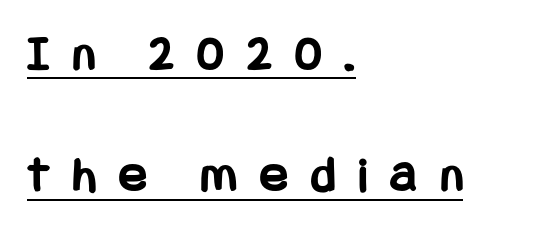
Horizontal alignment here is leftward, the default for most running prose. Caption: lettering with a line underneath. The typography opts for an upright posture over an oblique one. Tracking value appears strongly positive — letters spread wide. The rendering shows plain stroke endings on the letterforms — a sans-serif design.
